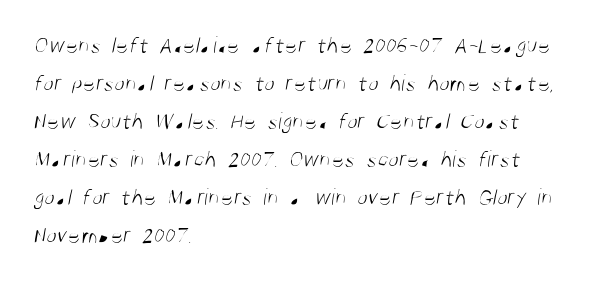
{"bold": "no", "underline": "no", "align": "left", "line_spacing": "normal", "line_spacing_ratio": 1.58, "letter_spacing": "normal", "letter_spacing_em": 0.0, "glyph_px": 24}
